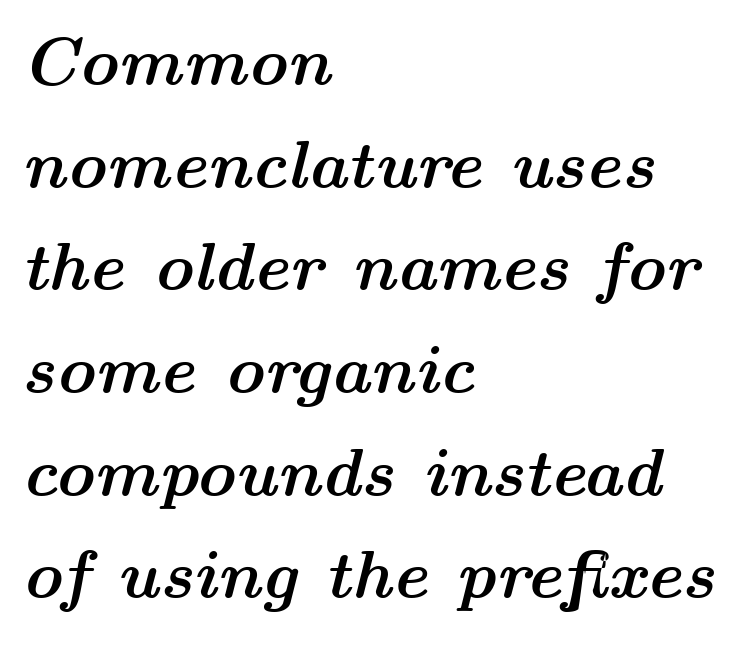
{"italic": "yes", "lean": "right", "slant_degrees": 14, "bold": "yes", "weight": "semibold", "width": "wide", "stroke_contrast": "medium", "x_height": "medium", "monospaced": "no", "underline": "no", "align": "left", "line_spacing": "normal", "line_spacing_ratio": 1.51, "letter_spacing": "normal", "letter_spacing_em": 0.0, "glyph_px": 68}
